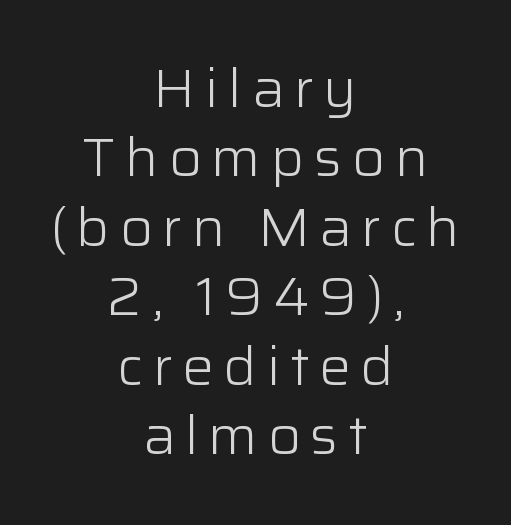
{"serif": "no", "italic": "no", "bold": "no", "weight": "light", "width": "normal", "stroke_contrast": "low", "x_height": "medium", "monospaced": "no", "underline": "no", "align": "center", "line_spacing": "normal", "line_spacing_ratio": 1.31, "glyph_px": 53}
